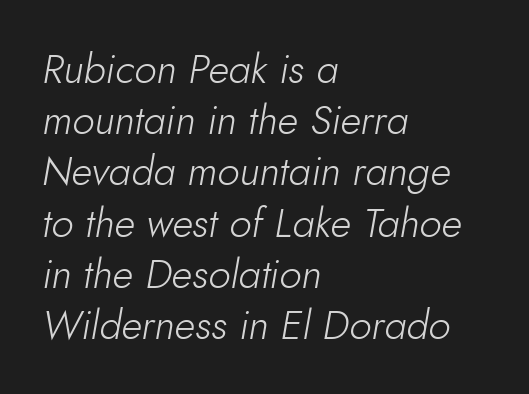
Q: Is the text bold? A: No.
Q: Is the text italic (slanted)? A: Yes, it leans right by about 10 degrees.
Q: Is the text underlined? A: No.
Q: How is the paragraph aligned? A: Left-aligned.
Q: Is the spacing between letters normal or unusually wide? A: Normal.
Q: Is the spacing between lines tight, normal or loose? A: Normal.
Q: Width (condensed, normal, or wide)? A: Normal.
Q: Stroke contrast? A: Low.
Q: x-height? A: Small.
Q: Monospaced? A: No.
